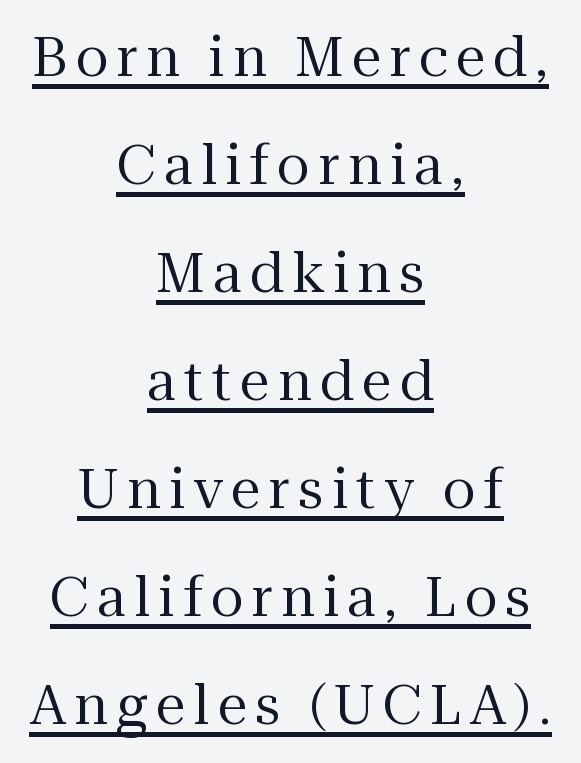
The image shows 54 px regular-weight serif type, upright; set centered, loose line spacing (2.0x), underlined; medium stroke contrast and a medium x-height.
